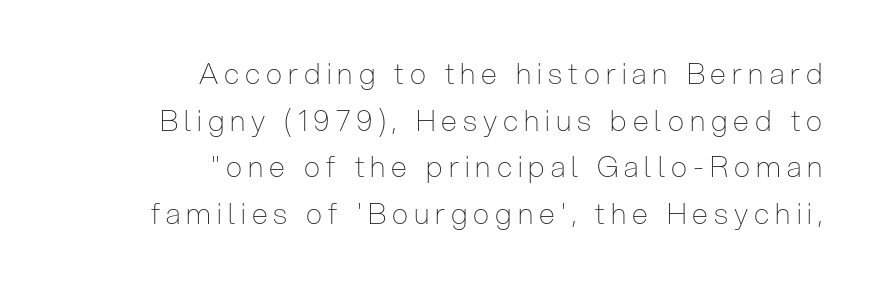
Q: Is the text bold? A: No.
Q: Is the text italic (slanted)? A: No, it is upright.
Q: Is the typeface a serif or a sans-serif typeface? A: Sans-serif.
Q: Is the text underlined? A: No.
Q: How is the paragraph aligned? A: Right-aligned.
Q: Is the spacing between letters normal or unusually wide? A: Unusually wide.
Q: Is the spacing between lines tight, normal or loose? A: Normal.
Q: Width (condensed, normal, or wide)? A: Condensed.
Q: Stroke contrast? A: Low.
Q: x-height? A: Medium.
Q: Monospaced? A: No.
